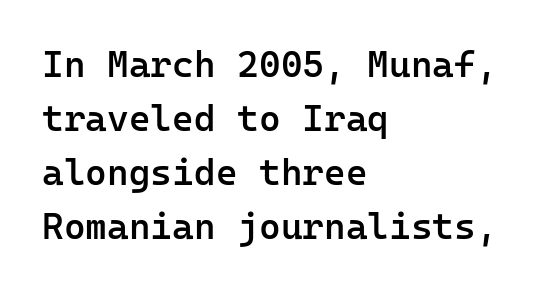
Q: Is the text bold? A: Semi-bold.
Q: Is the text italic (slanted)? A: No, it is upright.
Q: Is the typeface a serif or a sans-serif typeface? A: Sans-serif.
Q: Is the text underlined? A: No.
Q: How is the paragraph aligned? A: Left-aligned.
Q: Is the spacing between letters normal or unusually wide? A: Normal.
Q: Is the spacing between lines tight, normal or loose? A: Normal.
Q: Width (condensed, normal, or wide)? A: Normal.
Q: Stroke contrast? A: Low.
Q: x-height? A: Medium.
Q: Monospaced? A: Yes.
